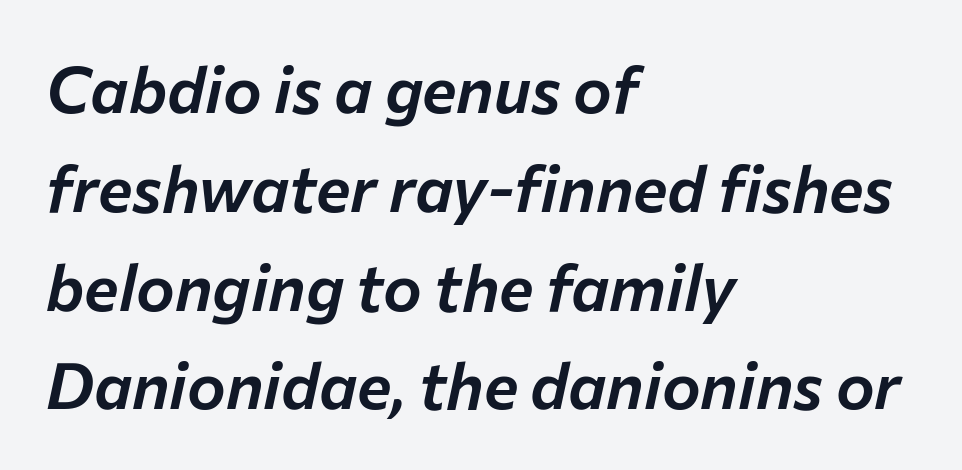
The image shows 65 px text type, italic (leaning right); set left-aligned, normal line spacing (1.52x), normal letter spacing, not underlined; low stroke contrast and a medium x-height.
